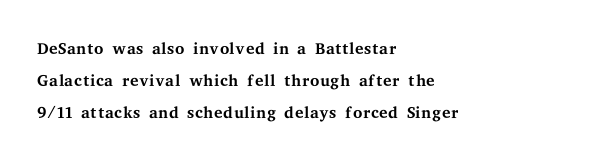
{"italic": "no", "bold": "no", "underline": "no", "align": "left", "line_spacing": "normal", "line_spacing_ratio": 1.34, "letter_spacing": "normal", "letter_spacing_em": 0.0, "glyph_px": 24}
